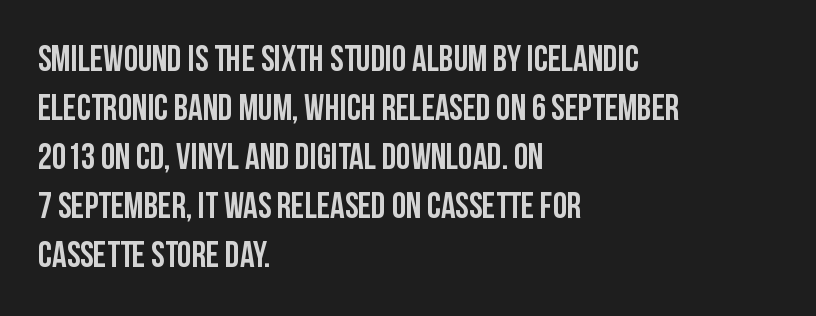
{"serif": "no", "italic": "no", "width": "condensed", "stroke_contrast": "low", "x_height": "large", "monospaced": "no", "underline": "no", "align": "left", "line_spacing": "normal", "line_spacing_ratio": 1.36, "letter_spacing": "normal", "letter_spacing_em": 0.0, "glyph_px": 36}
